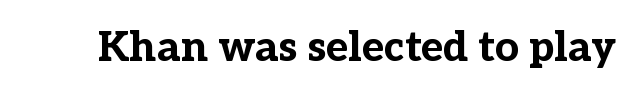
{"serif": "yes", "italic": "no", "bold": "yes", "weight": "bold", "width": "normal", "stroke_contrast": "low", "x_height": "medium", "monospaced": "no", "underline": "no", "letter_spacing": "normal", "letter_spacing_em": 0.0, "glyph_px": 42}
